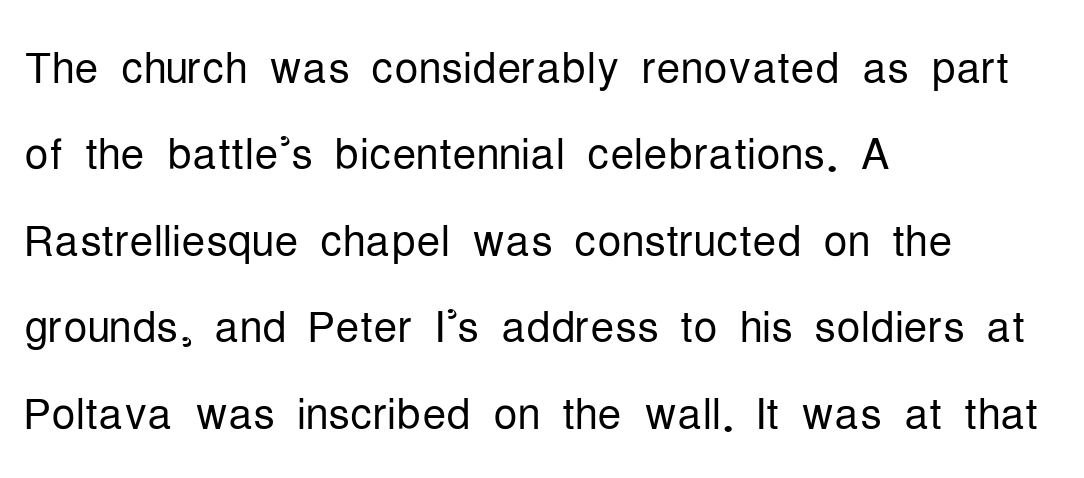
{"serif": "no", "italic": "no", "bold": "no", "weight": "light", "width": "condensed", "stroke_contrast": "low", "x_height": "medium", "monospaced": "no", "underline": "no", "align": "left", "line_spacing": "normal", "line_spacing_ratio": 1.44, "letter_spacing": "normal", "letter_spacing_em": 0.0, "glyph_px": 60}
